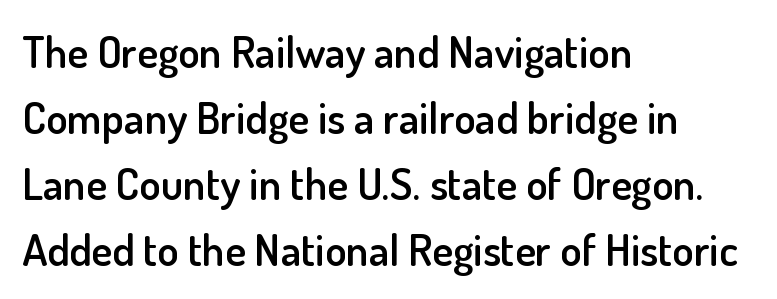
I'd call this a sans setting — the letters go barefoot. The typography opts for an upright posture over an oblique one. These lines keep a tight, regular rhythm from letter to letter. This rendering features lettering with no underline. Is the block centered? No — it sits flush against the left margin. These lines are rendered in a variable-pitch font.
